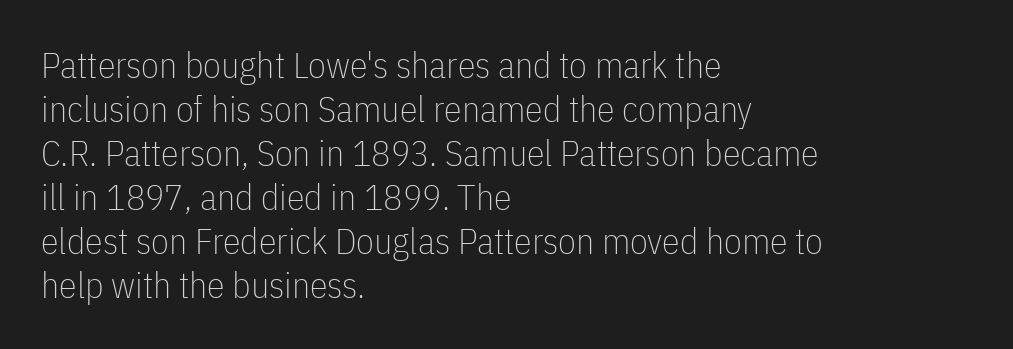
The letters stand upright; this is a roman face. Notice how the passage keeps a crisp vertical edge on the left only. The passage shown is not bold in any degree. Is the letter spacing exaggerated? No — it looks like the ordinary default. Does the type have serifs? No, each stem ends abruptly.
